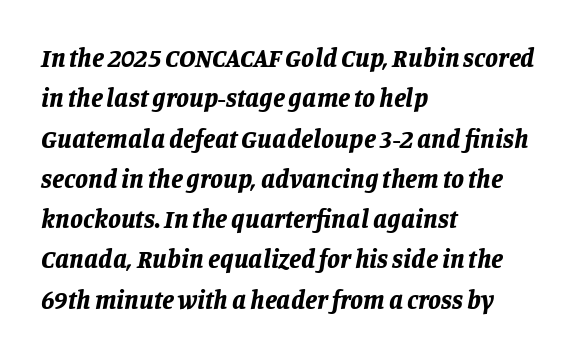
Strokes here are thick enough to call this a true bold. The designer left line spacing at the default. Teacher's note: observe the even left margin — that is flush-left alignment. Descenders hang freely into open space.
